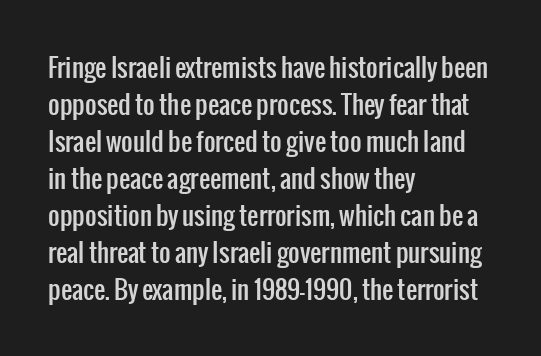
{"italic": "no", "underline": "no", "align": "left", "line_spacing": "normal", "line_spacing_ratio": 1.48, "letter_spacing": "normal", "letter_spacing_em": 0.0, "glyph_px": 25}
